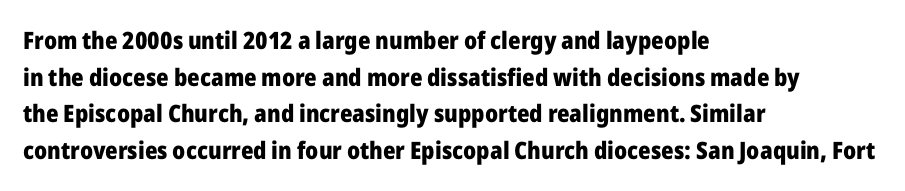
A typesetter would call this zero additional tracking. The letters stand upright; this is a roman face. Regular leading. The passage is arranged the way most books set body copy — flush left. Rule under the text: the space is simply empty. Strokes here are thick enough to call this a true bold.
